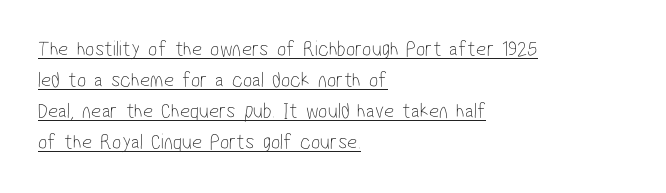
Q: Is the text bold? A: No.
Q: Is the text underlined? A: Yes.
Q: How is the paragraph aligned? A: Left-aligned.
Q: Is the spacing between letters normal or unusually wide? A: Normal.
Q: Is the spacing between lines tight, normal or loose? A: Normal.
